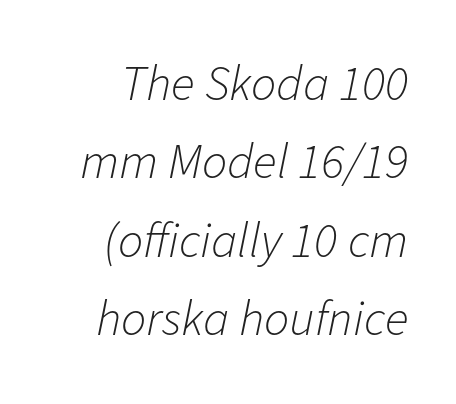
The rendering applies a slant to the glyphs. Reading down the block, your eye finds every line finishing at a fixed right position. The passage shown is not bold in any degree. Is this a fixed-width face? No — the glyphs have proportional, varying widths.
